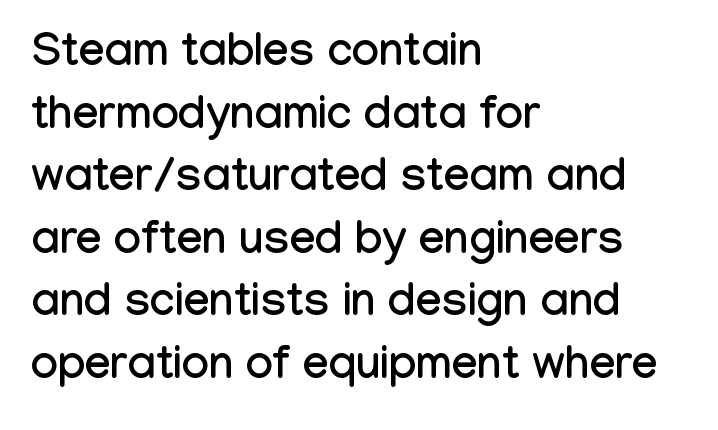
{"serif": "no", "italic": "no", "width": "condensed", "stroke_contrast": "low", "x_height": "medium", "monospaced": "no", "underline": "no", "align": "left", "line_spacing": "normal", "line_spacing_ratio": 1.36, "letter_spacing": "normal", "letter_spacing_em": 0.0, "glyph_px": 46}
